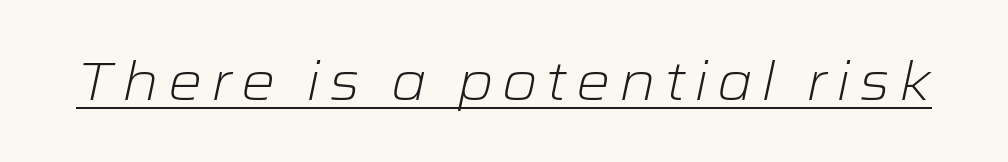
Q: Is the text bold? A: No.
Q: Is the text italic (slanted)? A: Yes, it leans right by about 12 degrees.
Q: Is the text underlined? A: Yes.
Q: Width (condensed, normal, or wide)? A: Wide.
Q: Stroke contrast? A: Low.
Q: x-height? A: Medium.
Q: Monospaced? A: No.
